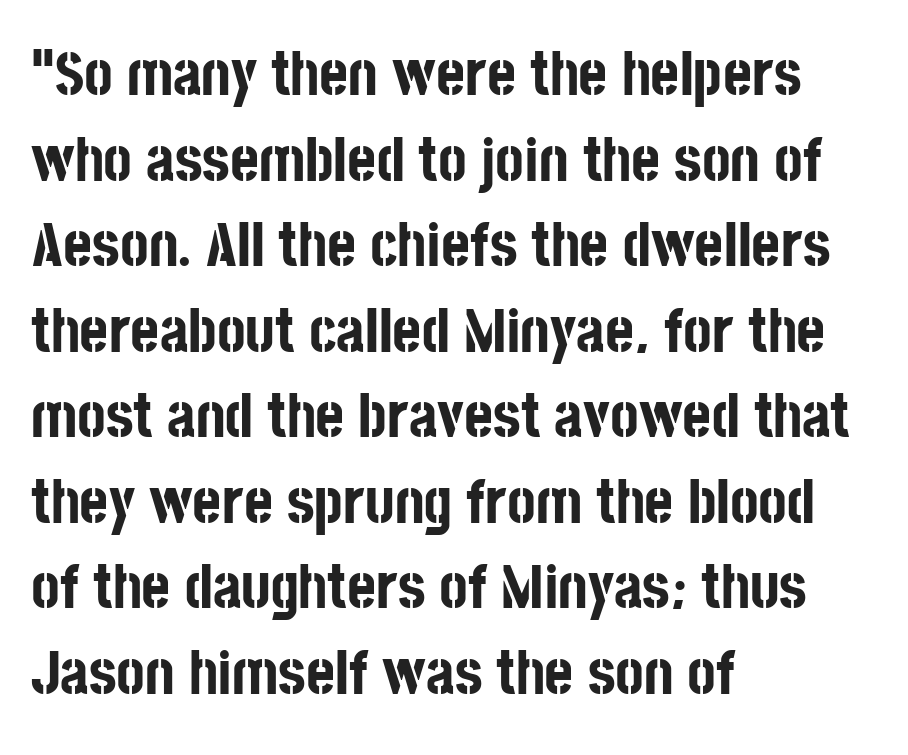
Q: Is the text bold? A: Yes.
Q: Is the text italic (slanted)? A: No, it is upright.
Q: Is the typeface a serif or a sans-serif typeface? A: Sans-serif.
Q: Is the text underlined? A: No.
Q: How is the paragraph aligned? A: Left-aligned.
Q: Is the spacing between letters normal or unusually wide? A: Normal.
Q: Is the spacing between lines tight, normal or loose? A: Normal.
Q: Width (condensed, normal, or wide)? A: Condensed.
Q: Stroke contrast? A: Low.
Q: x-height? A: Large.
Q: Monospaced? A: No.
